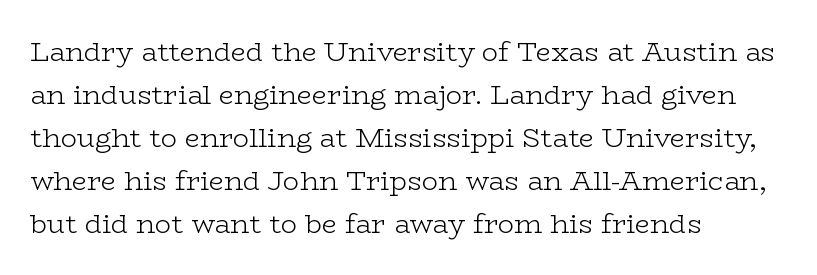
Line beginnings align vertically; line endings do not. Quick note: not italic, upright. No chunkiness to these letters — they're not bold. Default kerning and tracking; the words read as compact shapes.
